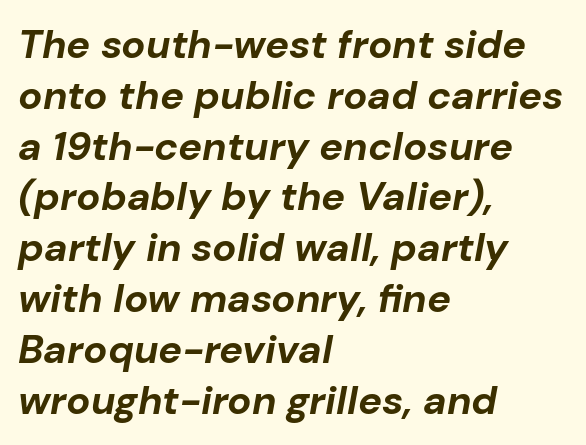
Q: Is the text bold? A: Yes.
Q: Is the text italic (slanted)? A: Yes, it leans right by about 10 degrees.
Q: Is the text underlined? A: No.
Q: How is the paragraph aligned? A: Left-aligned.
Q: Is the spacing between letters normal or unusually wide? A: Normal.
Q: Is the spacing between lines tight, normal or loose? A: Normal.
Q: Width (condensed, normal, or wide)? A: Normal.
Q: Stroke contrast? A: Low.
Q: x-height? A: Medium.
Q: Monospaced? A: No.
